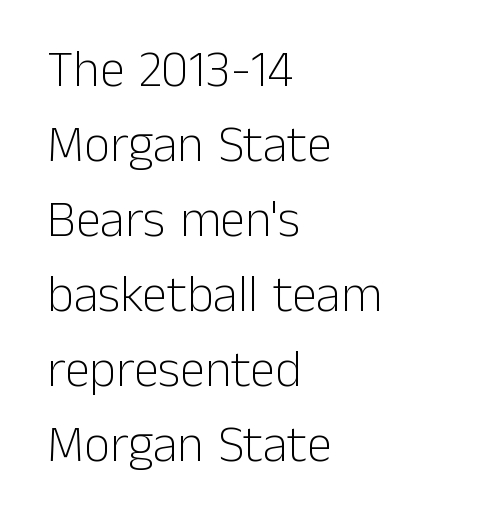
Q: Is the text bold? A: No.
Q: Is the text italic (slanted)? A: No, it is upright.
Q: Is the typeface a serif or a sans-serif typeface? A: Sans-serif.
Q: Is the text underlined? A: No.
Q: How is the paragraph aligned? A: Left-aligned.
Q: Is the spacing between letters normal or unusually wide? A: Normal.
Q: Is the spacing between lines tight, normal or loose? A: Normal.
Q: Width (condensed, normal, or wide)? A: Normal.
Q: Stroke contrast? A: Low.
Q: x-height? A: Medium.
Q: Monospaced? A: No.
